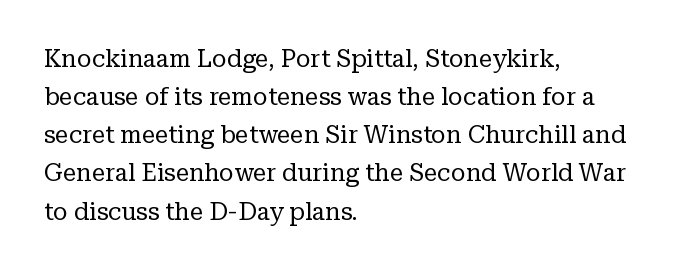
Q: Is the text bold? A: No.
Q: Is the text italic (slanted)? A: No, it is upright.
Q: Is the text underlined? A: No.
Q: How is the paragraph aligned? A: Left-aligned.
Q: Is the spacing between letters normal or unusually wide? A: Normal.
Q: Is the spacing between lines tight, normal or loose? A: Normal.
